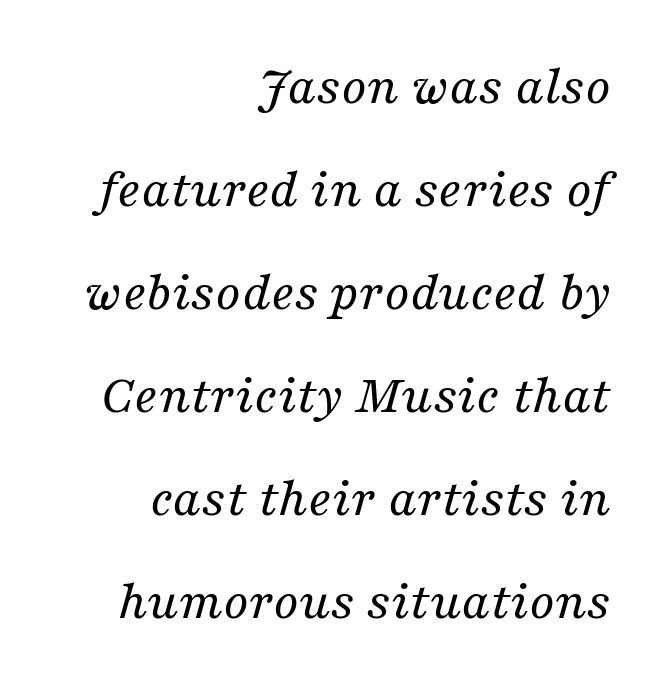
The image shows 56 px regular-weight serif type, italic (leaning right); set right-aligned, line spacing 1.84x, normal letter spacing, not underlined; medium stroke contrast and a medium x-height.
